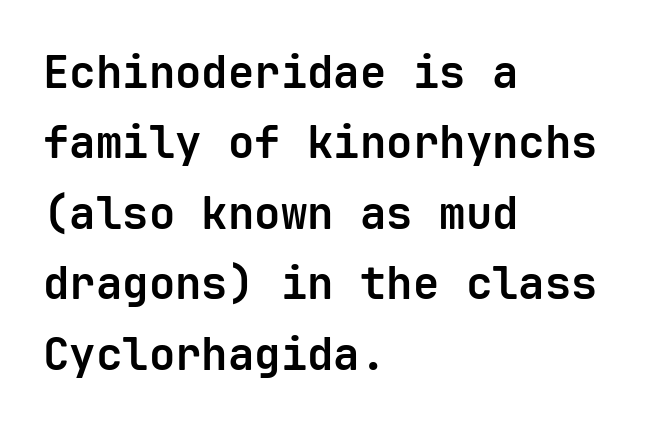
The image shows 44 px bold sans-serif type, upright, monospaced; set left-aligned, normal line spacing (1.6x), normal letter spacing, not underlined; low stroke contrast and a medium x-height.
